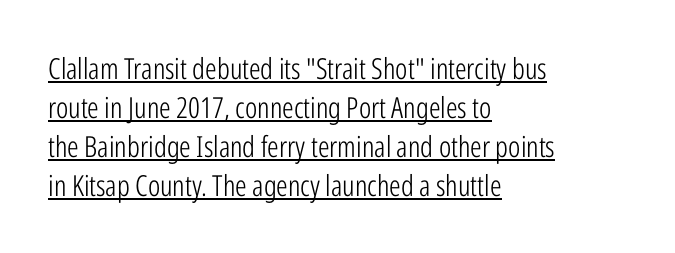
{"serif": "no", "italic": "no", "bold": "no", "weight": "light", "width": "condensed", "stroke_contrast": "low", "x_height": "medium", "monospaced": "no", "underline": "yes", "align": "left", "line_spacing": "normal", "line_spacing_ratio": 1.34, "letter_spacing": "normal", "letter_spacing_em": 0.0, "glyph_px": 29}
